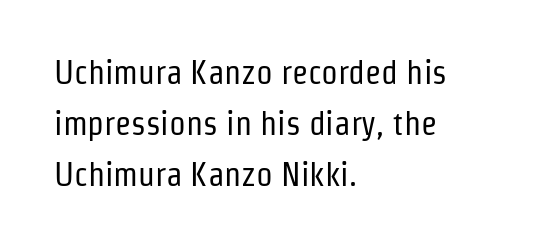
Q: Is the text bold? A: No.
Q: Is the text italic (slanted)? A: No, it is upright.
Q: Is the typeface a serif or a sans-serif typeface? A: Sans-serif.
Q: Is the text underlined? A: No.
Q: How is the paragraph aligned? A: Left-aligned.
Q: Is the spacing between letters normal or unusually wide? A: Normal.
Q: Is the spacing between lines tight, normal or loose? A: Normal.
Q: Width (condensed, normal, or wide)? A: Condensed.
Q: Stroke contrast? A: Low.
Q: x-height? A: Medium.
Q: Monospaced? A: No.
